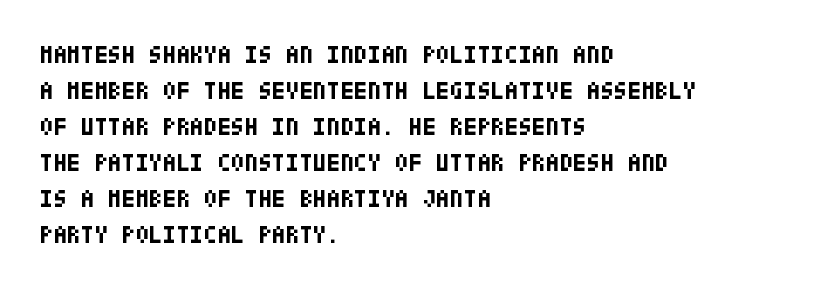
{"italic": "no", "bold": "yes", "underline": "no", "align": "left", "line_spacing": "normal", "line_spacing_ratio": 1.44, "letter_spacing": "normal", "letter_spacing_em": 0.0, "glyph_px": 25}
